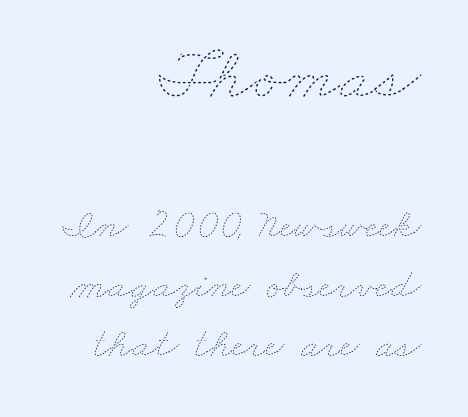
The image shows 73 px thin, wide type; set right-aligned, normal line spacing (1.41x), normal letter spacing, not underlined; the first (top) block is 1.74x larger; low stroke contrast and a small x-height.
